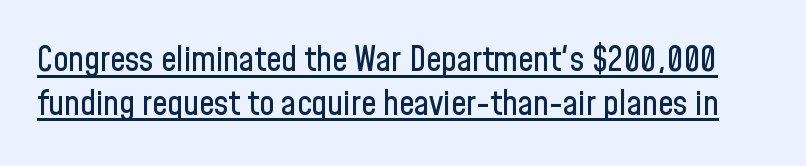
The image shows 34 px condensed sans-serif type, upright; set normal line spacing (1.28x), normal letter spacing, underlined; low stroke contrast and a medium x-height.
